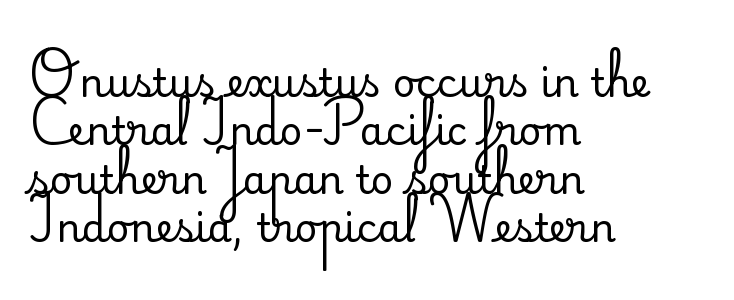
{"serif": "yes", "italic": "no", "width": "normal", "stroke_contrast": "medium", "x_height": "small", "monospaced": "no", "underline": "no", "align": "left", "line_spacing_ratio": 1.24, "letter_spacing": "normal", "letter_spacing_em": 0.0, "glyph_px": 39}
